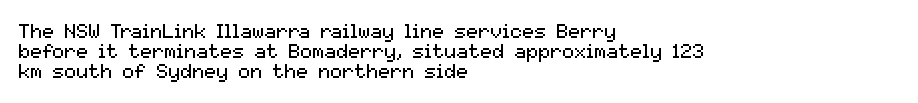
Is the letter spacing exaggerated? No — it looks like the ordinary default. Summary of vertical rhythm: compact, with narrow interline spacing. Clear beneath every line of the passage. This sample uses an upright cut, with every glyph sitting square on the baseline. The letterforms sit at book weight or below. Typeset ragged right — the left edge is the straight one.
